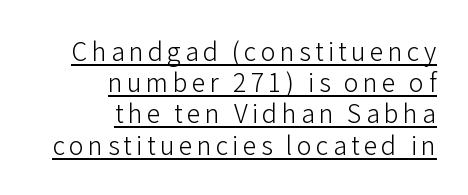
Reading down the column, the eye jumps a familiar distance to each next line. This sample uses an upright cut, with every glyph sitting square on the baseline. This sample carries an underscore along the baseline area. Teacher's note: observe the even right margin — that is flush-right alignment. Weight: not bold — regular or lighter.
